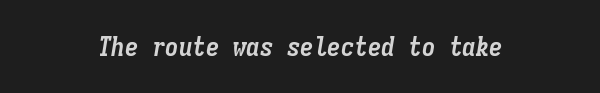
On the weight axis this lands at bold, roughly 700. This is oblique type, the kind used for emphasis or titles. Type without underlining. Tracking here is standard; glyphs follow each other at the usual distance.
